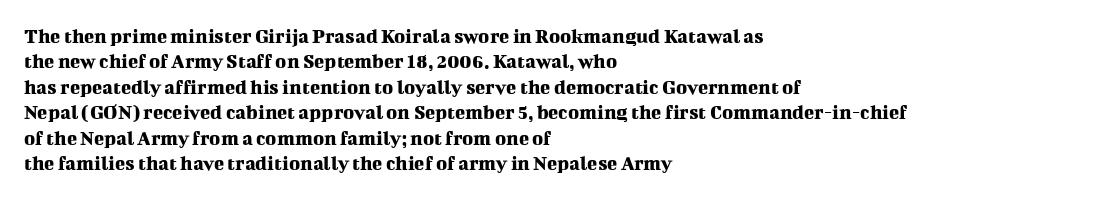
Q: Is the text italic (slanted)? A: No, it is upright.
Q: Is the text underlined? A: No.
Q: How is the paragraph aligned? A: Left-aligned.
Q: Is the spacing between letters normal or unusually wide? A: Normal.
